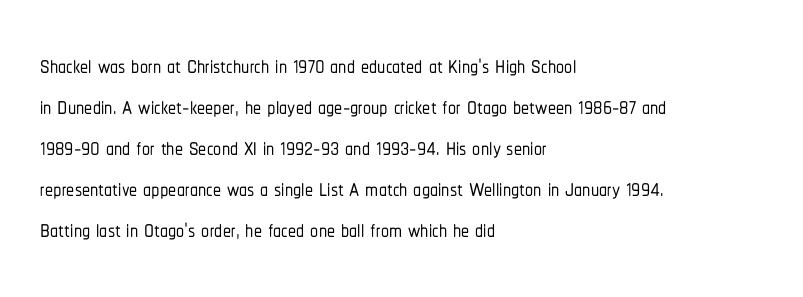
Are there feet on the stems? There aren't — it's a sans. Characters remain perfectly vertical along every line. The setting favours the left margin, as ordinary paragraphs usually do. The vertical gap from one line to the next is medium. Looks like regular typesetting: each glyph gets only the width it needs.
